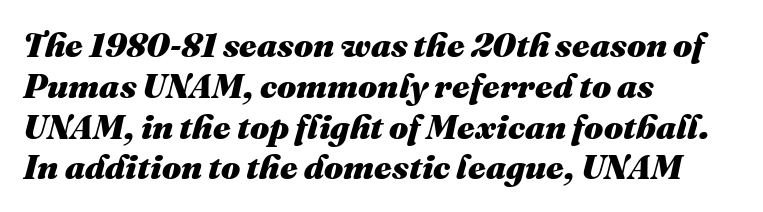
The rendering anchors every line to the left-hand side. Chunky letters — that's bold for sure. Type without underlining. Here the designer chose a conventional face with non-uniform glyph widths. Style check: oblique. There is no visible air inserted between adjacent glyphs.
